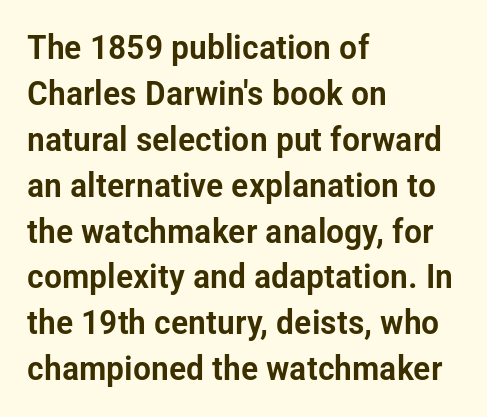
Descenders hang freely into open space. There is no visible air inserted between adjacent glyphs. Casual observation: everything's shoved over to the left. Posture: vertical. Leading: standard. Proportional: the letters do not fall into vertical columns.
